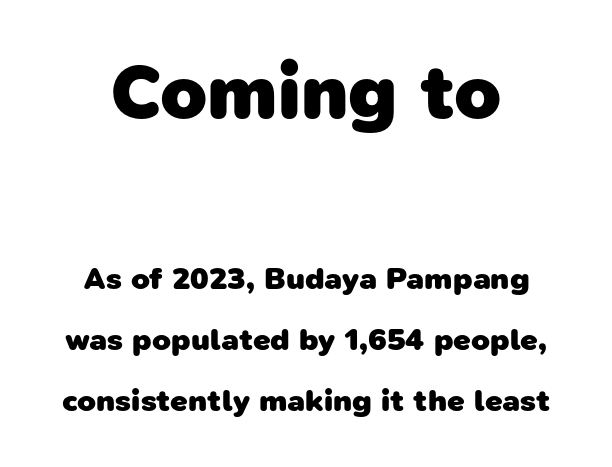
Q: Is the text bold? A: Yes.
Q: Is the typeface a serif or a sans-serif typeface? A: Sans-serif.
Q: Is the text underlined? A: No.
Q: Is the spacing between letters normal or unusually wide? A: Normal.
Q: Is the spacing between lines tight, normal or loose? A: Loose.
Q: Which block of text is set in a larger size, the first (top) or the second (bottom)? A: The first (top) one.
Q: Width (condensed, normal, or wide)? A: Normal.
Q: Stroke contrast? A: Low.
Q: x-height? A: Medium.
Q: Monospaced? A: No.
